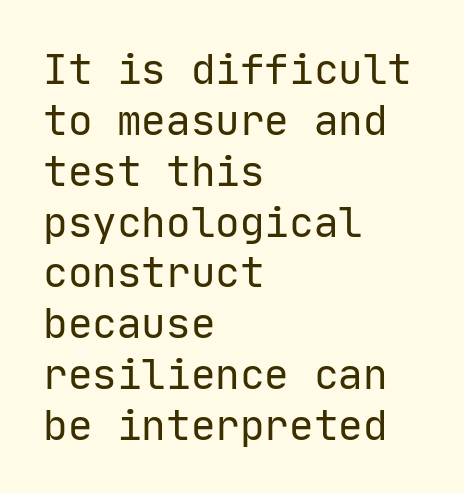
Stroke thickness stays within the range of a standard reading face or lighter. Observe the absence of serifs on each vertical stroke in this sample. Descender tails drop into unmarked territory. Notice how the passage keeps a crisp vertical edge on the left only. Posture: upright roman.
